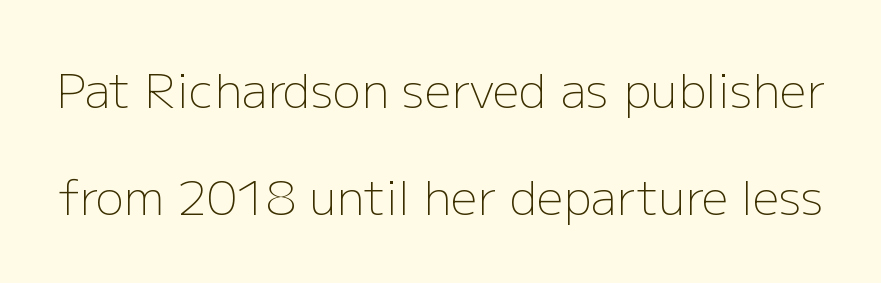
The image shows 47 px light sans-serif type, upright; set loose line spacing (2.28x), normal letter spacing, not underlined; low stroke contrast and a medium x-height.
